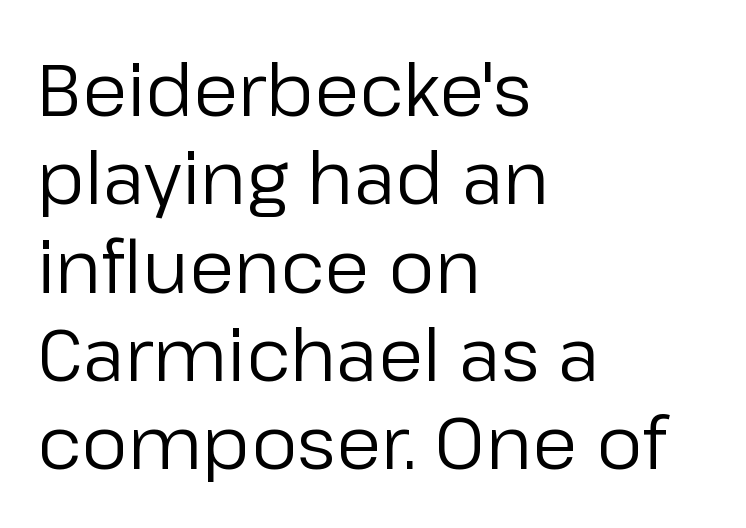
{"serif": "no", "italic": "no", "bold": "no", "weight": "regular", "width": "normal", "stroke_contrast": "low", "x_height": "medium", "monospaced": "no", "underline": "no", "align": "left", "line_spacing_ratio": 1.21, "letter_spacing": "normal", "letter_spacing_em": 0.0, "glyph_px": 73}
